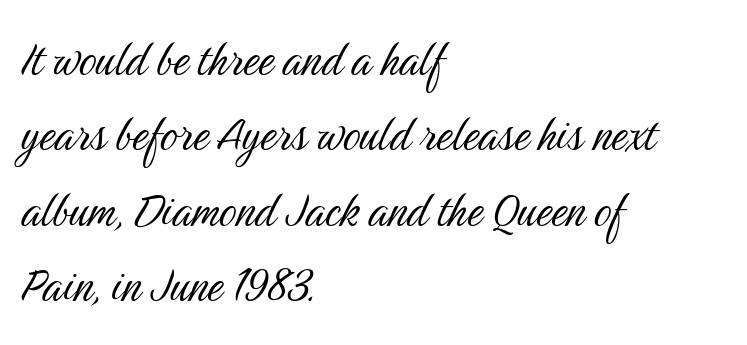
Caption: face not bold, strokes unweighted. Whoever set this chose a conventional vertical rhythm. Tracking here is standard; glyphs follow each other at the usual distance. Typographically, this falls in the sans-serif category.
